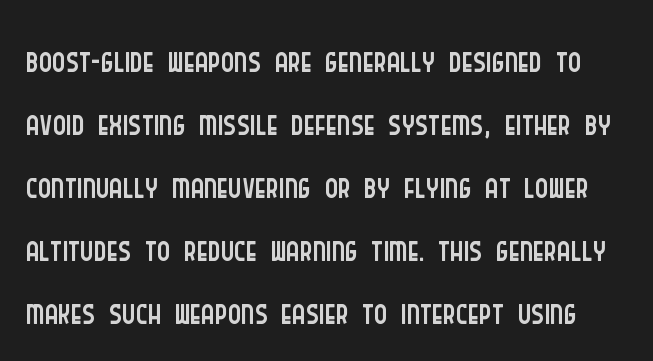
The image shows 50 px light, condensed sans-serif type, upright; set normal line spacing (1.26x), normal letter spacing, not underlined; low stroke contrast and a large x-height.
